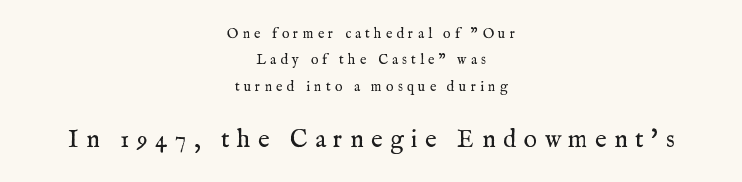
{"italic": "no", "bold": "no", "underline": "no", "align": "center", "line_spacing_ratio": 1.88, "letter_spacing": "wide", "letter_spacing_em": 0.3, "larger_block": "second", "size_ratio": 1.79, "glyph_px": 25}
